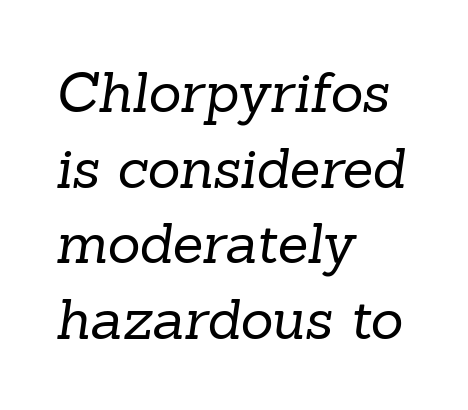
The image shows 56 px regular-weight serif type; set left-aligned, normal line spacing (1.35x), normal letter spacing, not underlined; low stroke contrast and a medium x-height.
